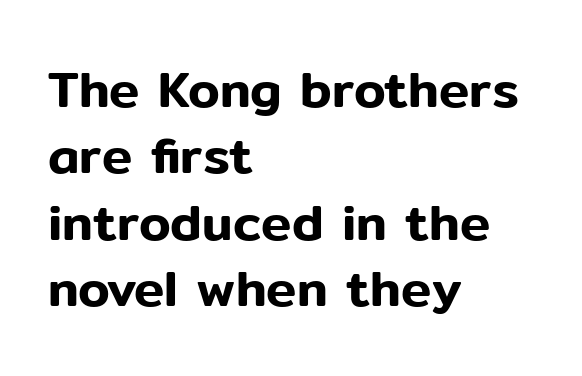
Q: Is the text italic (slanted)? A: No, it is upright.
Q: Is the typeface a serif or a sans-serif typeface? A: Sans-serif.
Q: Is the text underlined? A: No.
Q: How is the paragraph aligned? A: Left-aligned.
Q: Is the spacing between letters normal or unusually wide? A: Normal.
Q: Is the spacing between lines tight, normal or loose? A: Normal.
Q: Width (condensed, normal, or wide)? A: Normal.
Q: Stroke contrast? A: Low.
Q: x-height? A: Medium.
Q: Monospaced? A: No.
